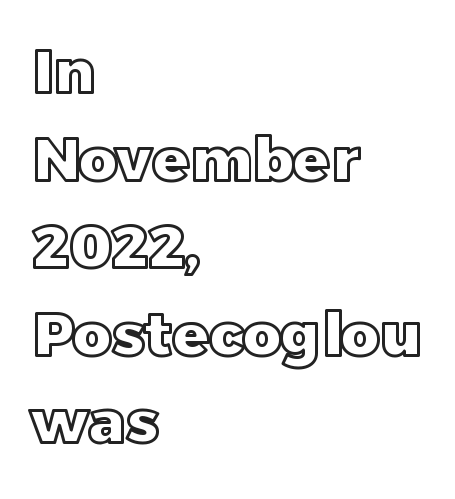
{"italic": "no", "width": "normal", "x_height": "large", "monospaced": "no", "underline": "no", "align": "left", "line_spacing": "normal", "line_spacing_ratio": 1.46, "letter_spacing": "normal", "letter_spacing_em": 0.0, "glyph_px": 60}
